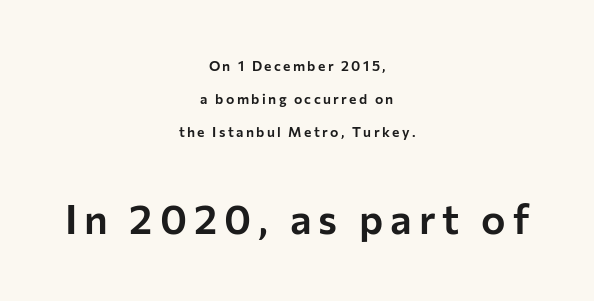
The rag falls on both sides of this text block equally. Of the two passages, the one underneath uses the larger point size. Looks like regular typesetting: each glyph gets only the width it needs. Nothing sits at the stroke ends, so this counts as sans-serif. Decoration check: the copy has no underline. Quick note: interline space is abundant.
